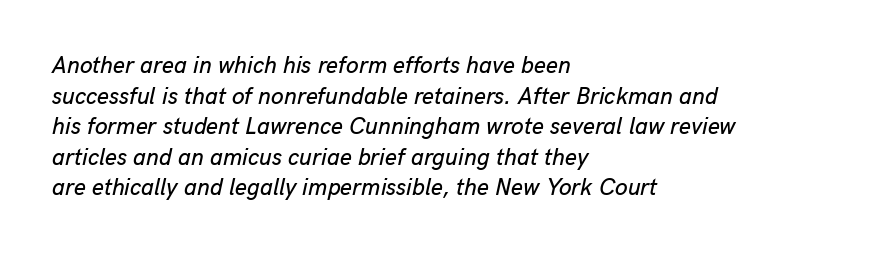
Left-aligned paragraph, ragged on the right. Students, note that the glyphs here touch the page at normal intervals. These lines sit exactly where default settings would place them. Check the space under the baseline: it is left empty.
